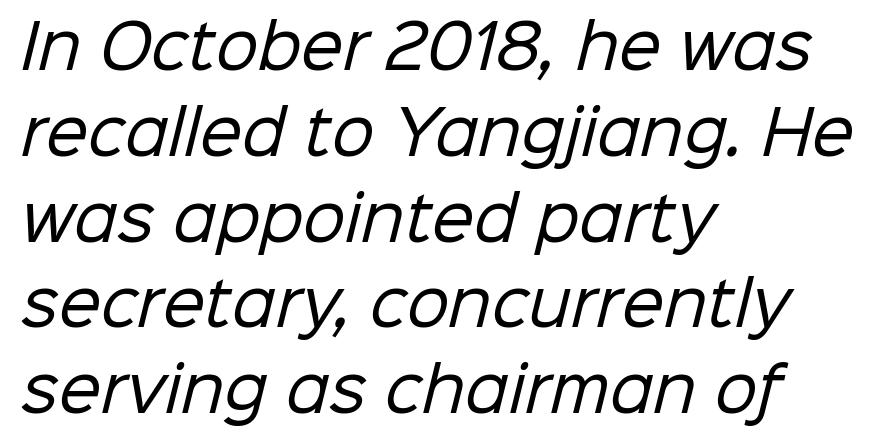
The image shows 60 px regular-weight sans-serif type; set left-aligned, normal line spacing (1.43x), normal letter spacing, not underlined; low stroke contrast and a medium x-height.
